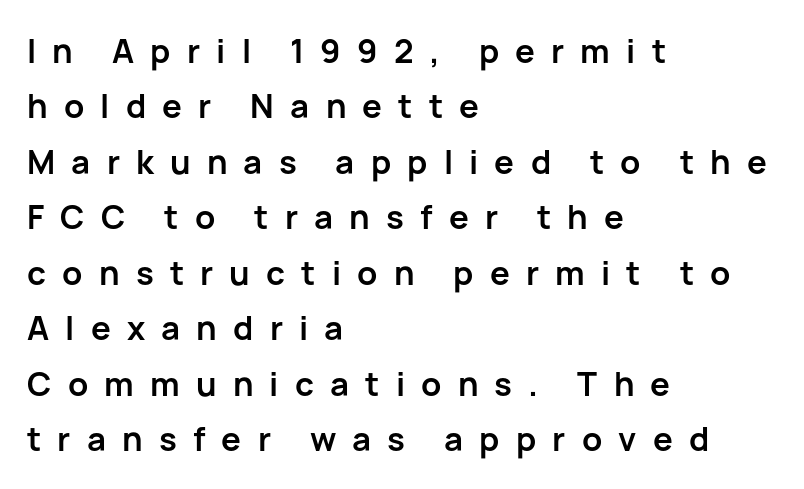
Q: Is the text bold? A: Yes.
Q: Is the text italic (slanted)? A: No, it is upright.
Q: Is the typeface a serif or a sans-serif typeface? A: Sans-serif.
Q: Is the text underlined? A: No.
Q: How is the paragraph aligned? A: Left-aligned.
Q: Is the spacing between letters normal or unusually wide? A: Unusually wide.
Q: Is the spacing between lines tight, normal or loose? A: Normal.
Q: Width (condensed, normal, or wide)? A: Normal.
Q: Stroke contrast? A: Low.
Q: x-height? A: Medium.
Q: Monospaced? A: No.
